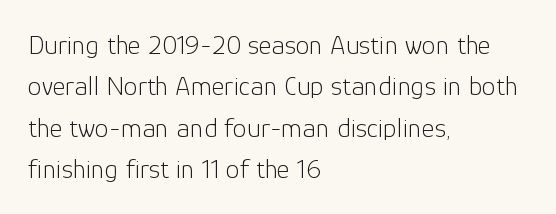
The image shows 28 px light sans-serif type, upright; set left-aligned, normal line spacing (1.48x), normal letter spacing, not underlined; low stroke contrast and a medium x-height.
